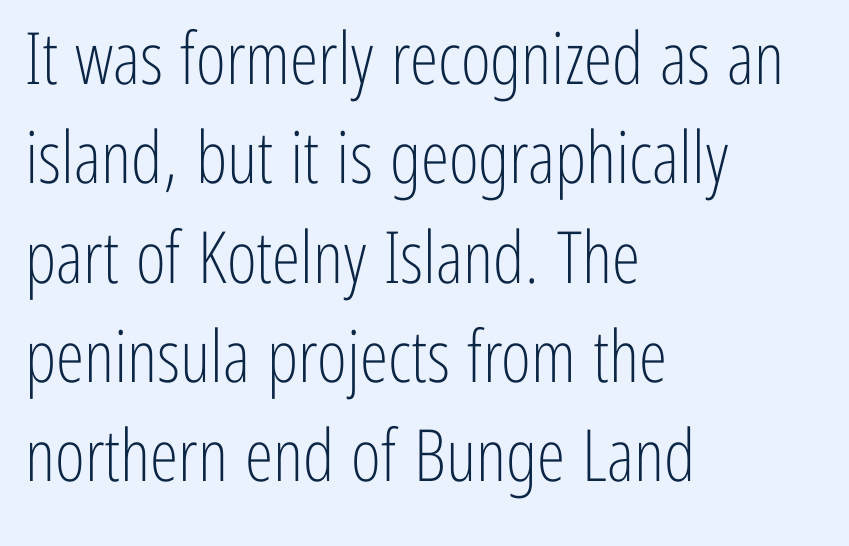
Serifs: no, the terminals of the letterforms are clean. The face used here is proportionally spaced, like ordinary book or web type. Successive baselines arrive at the customary interval. Unbolded letterforms with no extra heft.
